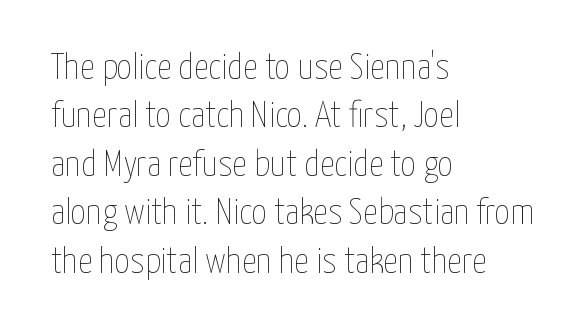
The lines sit at an ordinary, default distance from one another. A student would call this left alignment; a typographer would say flush left, rag right. A typesetter would call this proportional, since set widths differ per character. Does extra space separate the letters? No, they use regular spacing. The baseline area is clear. The specimen reads as upright at a glance.
